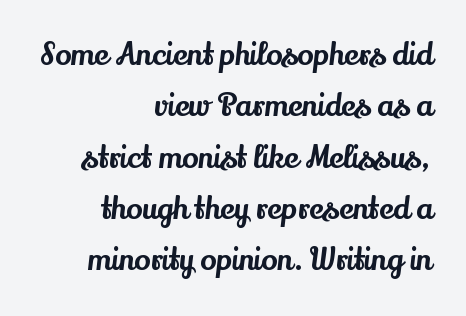
Right-aligned paragraph, ragged on the left. Inter-character spacing is left at the font's built-in metrics. Stroke terminals: seriffed.
